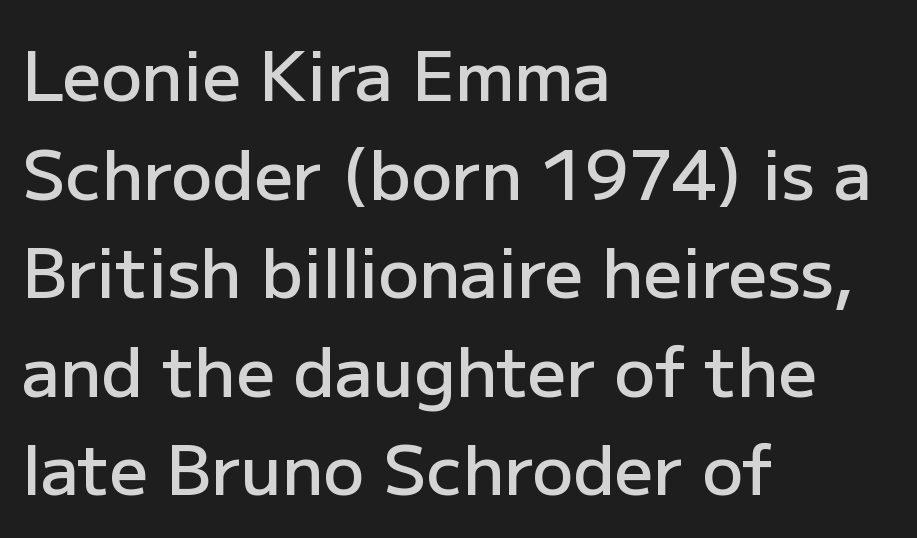
Q: Is the text bold? A: Semi-bold.
Q: Is the text italic (slanted)? A: No, it is upright.
Q: Is the typeface a serif or a sans-serif typeface? A: Sans-serif.
Q: Is the text underlined? A: No.
Q: How is the paragraph aligned? A: Left-aligned.
Q: Is the spacing between letters normal or unusually wide? A: Normal.
Q: Is the spacing between lines tight, normal or loose? A: Normal.
Q: Width (condensed, normal, or wide)? A: Normal.
Q: Stroke contrast? A: Low.
Q: x-height? A: Medium.
Q: Monospaced? A: No.
